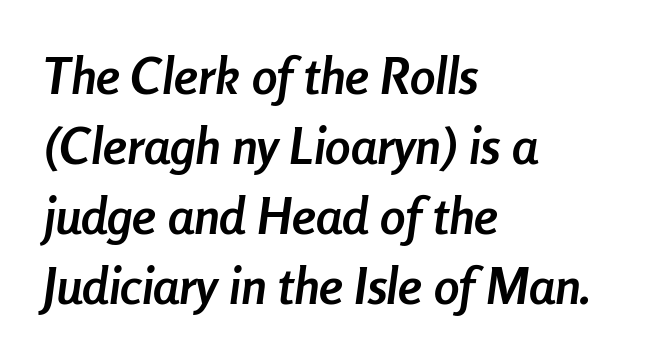
Q: Is the text bold? A: Yes.
Q: Is the text italic (slanted)? A: Yes, it leans right by about 8 degrees.
Q: Is the text underlined? A: No.
Q: How is the paragraph aligned? A: Left-aligned.
Q: Is the spacing between letters normal or unusually wide? A: Normal.
Q: Is the spacing between lines tight, normal or loose? A: Normal.
Q: Width (condensed, normal, or wide)? A: Condensed.
Q: Stroke contrast? A: Low.
Q: x-height? A: Medium.
Q: Monospaced? A: No.
